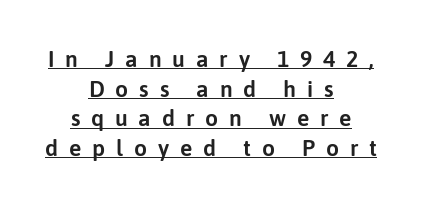
{"italic": "no", "underline": "yes", "align": "center", "line_spacing": "normal", "line_spacing_ratio": 1.29, "letter_spacing": "wide", "letter_spacing_em": 0.47, "glyph_px": 23}
